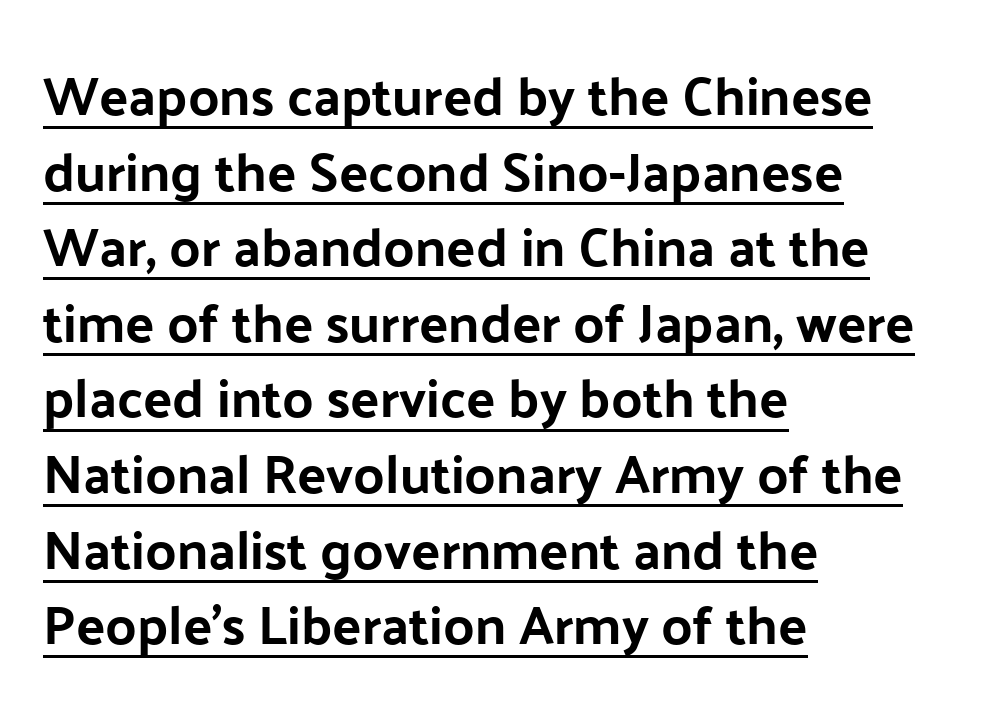
{"serif": "no", "italic": "no", "width": "normal", "stroke_contrast": "low", "x_height": "medium", "monospaced": "no", "underline": "yes", "align": "left", "line_spacing": "normal", "line_spacing_ratio": 1.4, "letter_spacing": "normal", "letter_spacing_em": 0.0, "glyph_px": 54}
